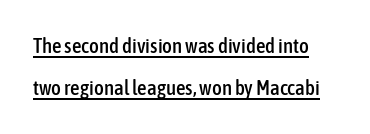
The image shows 21 px text type, upright; set loose line spacing (2.02x), normal letter spacing, underlined.
